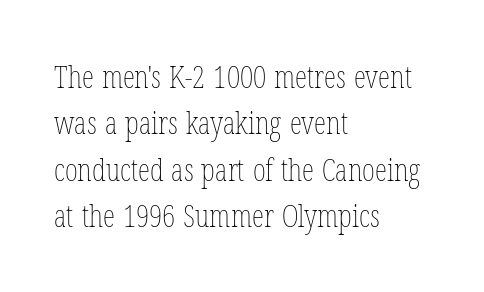
The rows are spaced the way most documents space them. The area under the type is left untouched. Stroke mass is kept to a normal reading level or below. Is this a fixed-width face? No — the glyphs have proportional, varying widths. When letters stand straight like this, we call the style roman or upright. The lines in this sample share a left origin and differ only in where they stop.
